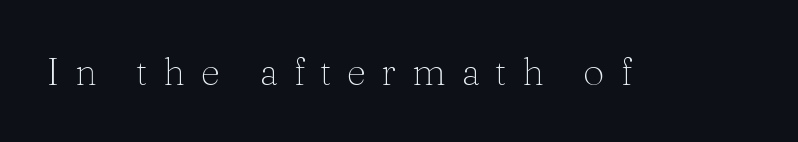
{"serif": "yes", "italic": "no", "bold": "no", "weight": "thin", "width": "normal", "stroke_contrast": "medium", "x_height": "medium", "monospaced": "no", "underline": "no", "letter_spacing": "wide", "letter_spacing_em": 0.4, "glyph_px": 38}
